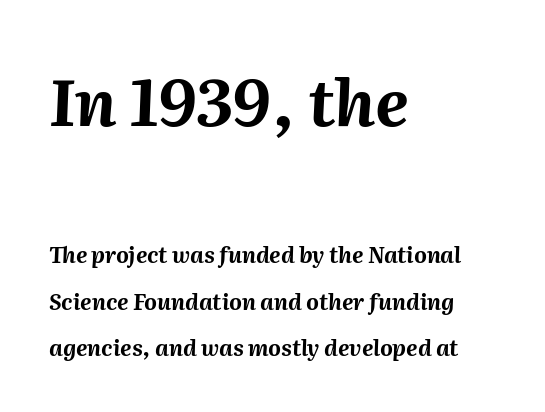
The image shows 65 px bold type, italic (leaning right); set left-aligned, loose line spacing (2.1x), normal letter spacing, not underlined; the first (top) block is 2.95x larger; medium stroke contrast and a medium x-height.
